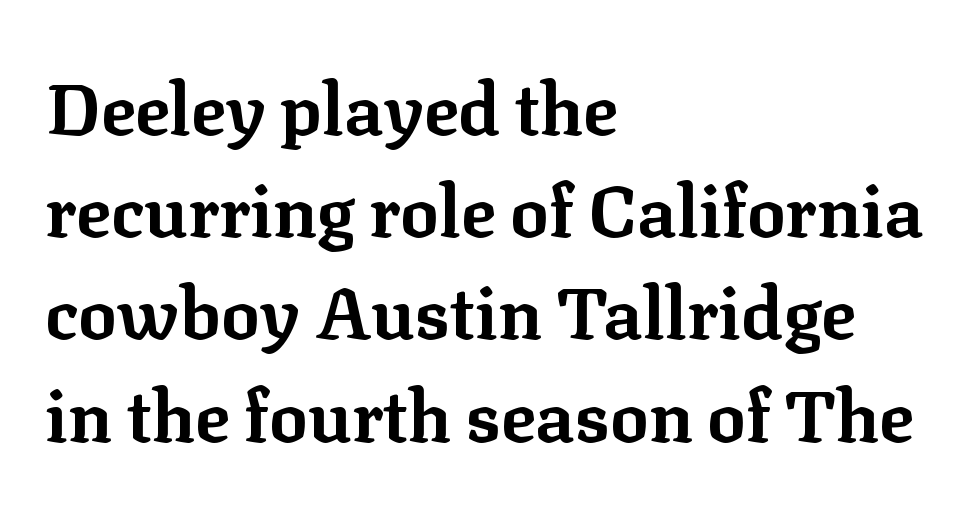
Caption: bold face, heavy strokes. Do the characters align in a grid? No, the font is proportional. The typeface chosen for these lines features serifs. The ragged edge is on the right, which tells us the setting is flush left. Vertically, the passage feels balanced, rows spaced as you'd expect. This sample uses plain, unmodified letter spacing.
